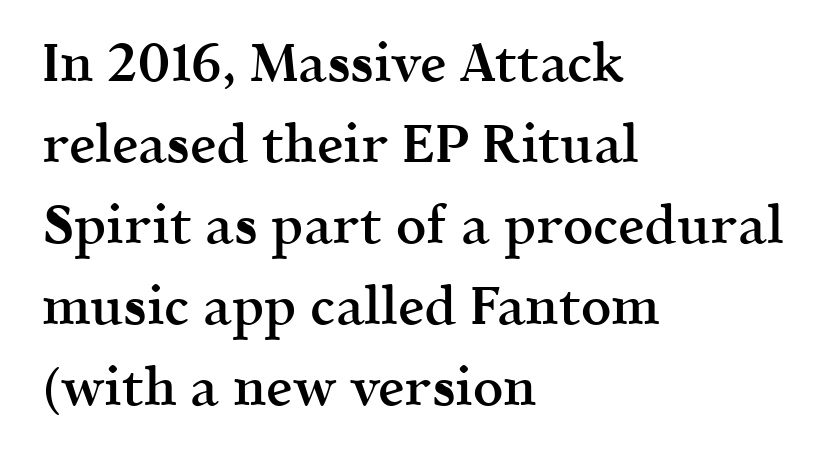
The image shows 53 px semibold serif type, upright; set left-aligned, normal line spacing (1.53x), normal letter spacing, not underlined; a medium x-height.
